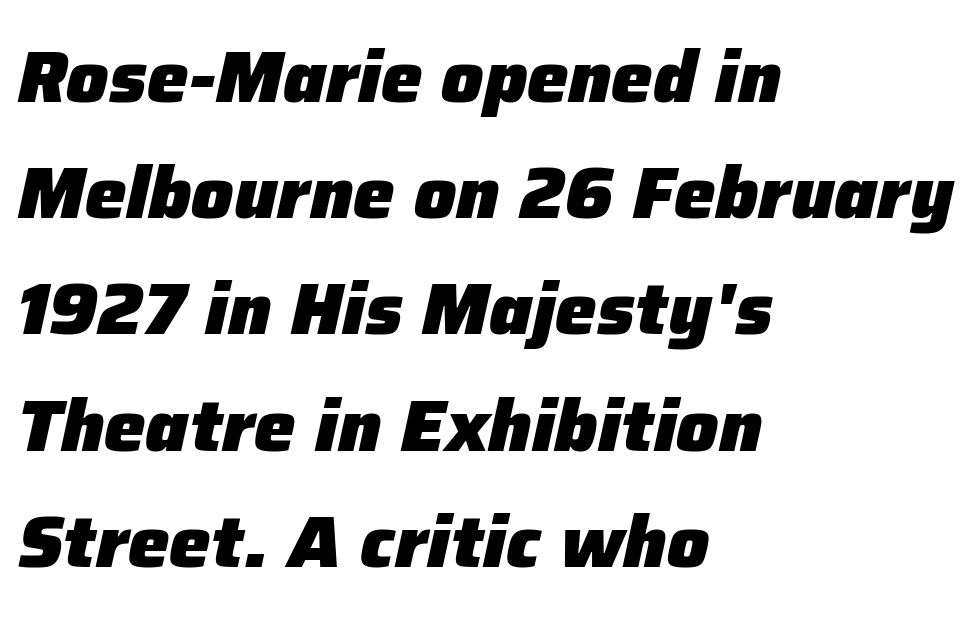
Spacing verdict: proportional, widths tailored to each character. What weight is shown? A full bold with thick strokes. Italic? Definitely — the glyphs are oblique. A typesetter would call this zero additional tracking. Summary of vertical rhythm: regular, with standard interline spacing.
